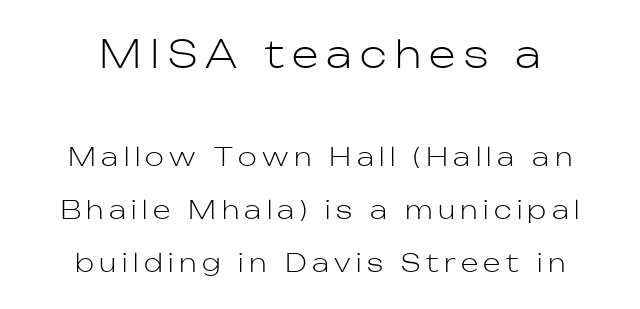
Q: Is the text bold? A: No.
Q: Is the text italic (slanted)? A: No, it is upright.
Q: Is the typeface a serif or a sans-serif typeface? A: Sans-serif.
Q: Is the text underlined? A: No.
Q: How is the paragraph aligned? A: Centered.
Q: Is the spacing between letters normal or unusually wide? A: Unusually wide.
Q: Is the spacing between lines tight, normal or loose? A: Loose.
Q: Which block of text is set in a larger size, the first (top) or the second (bottom)? A: The first (top) one.
Q: Width (condensed, normal, or wide)? A: Normal.
Q: Stroke contrast? A: Low.
Q: x-height? A: Medium.
Q: Monospaced? A: No.
